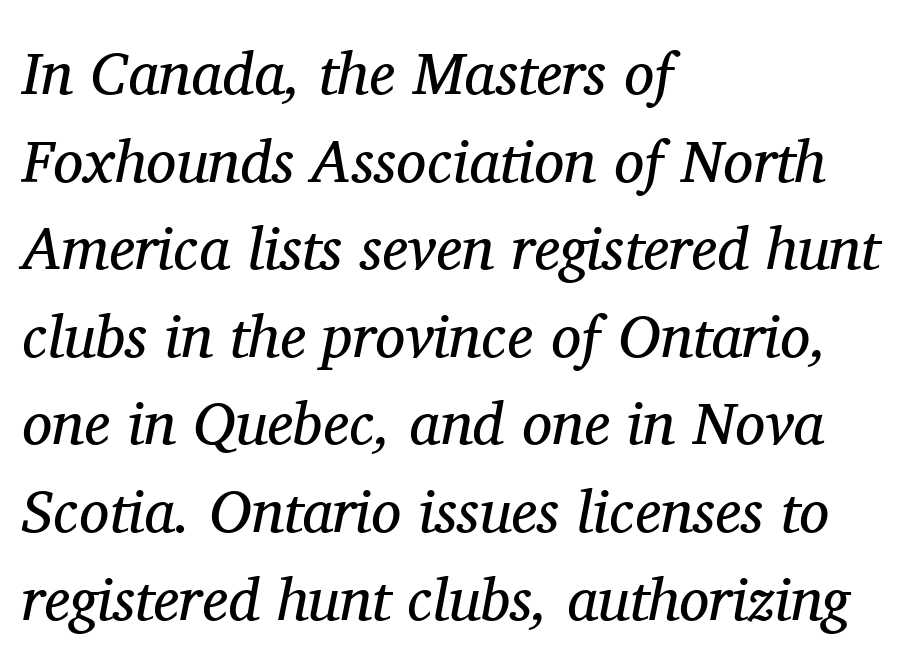
There is no visible air inserted between adjacent glyphs. Weight: not bold — regular or lighter. You could not count columns in this text — the font is proportionally spaced. Classification — serif. The axis of the letterforms is tilted away from vertical.
